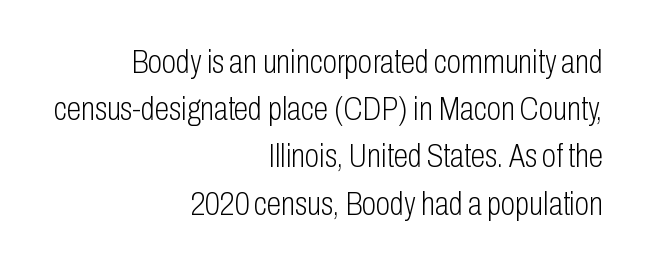
Q: Is the text bold? A: No.
Q: Is the text italic (slanted)? A: No, it is upright.
Q: Is the typeface a serif or a sans-serif typeface? A: Sans-serif.
Q: Is the text underlined? A: No.
Q: How is the paragraph aligned? A: Right-aligned.
Q: Is the spacing between letters normal or unusually wide? A: Normal.
Q: Is the spacing between lines tight, normal or loose? A: Normal.
Q: Width (condensed, normal, or wide)? A: Condensed.
Q: Stroke contrast? A: Low.
Q: x-height? A: Medium.
Q: Monospaced? A: No.
